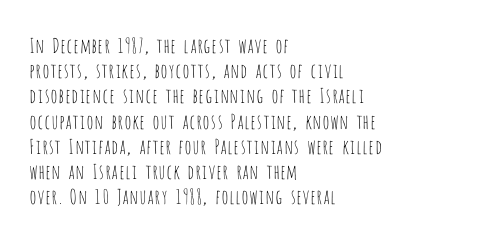
Q: Is the text bold? A: No.
Q: Is the text italic (slanted)? A: No, it is upright.
Q: Is the text underlined? A: No.
Q: How is the paragraph aligned? A: Left-aligned.
Q: Is the spacing between letters normal or unusually wide? A: Normal.
Q: Is the spacing between lines tight, normal or loose? A: Normal.
